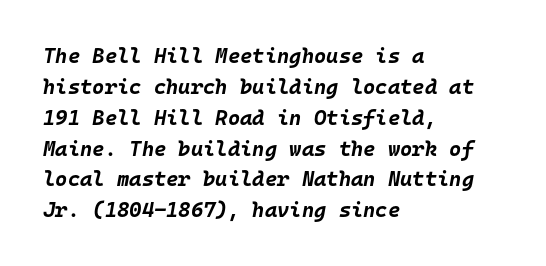
Q: Is the text bold? A: Yes.
Q: Is the text italic (slanted)? A: Yes, it leans right by about 10 degrees.
Q: Is the text underlined? A: No.
Q: How is the paragraph aligned? A: Left-aligned.
Q: Is the spacing between letters normal or unusually wide? A: Normal.
Q: Is the spacing between lines tight, normal or loose? A: Normal.
